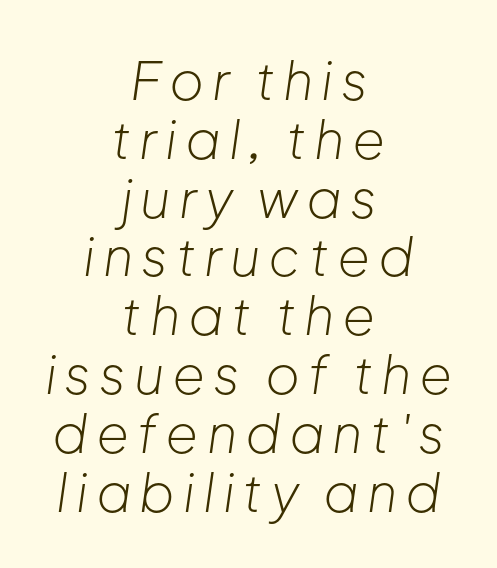
Q: Is the text bold? A: No.
Q: Is the text italic (slanted)? A: Yes, it leans right by about 8 degrees.
Q: Is the text underlined? A: No.
Q: How is the paragraph aligned? A: Centered.
Q: Is the spacing between lines tight, normal or loose? A: Tight.
Q: Width (condensed, normal, or wide)? A: Normal.
Q: Stroke contrast? A: Low.
Q: x-height? A: Medium.
Q: Monospaced? A: No.
